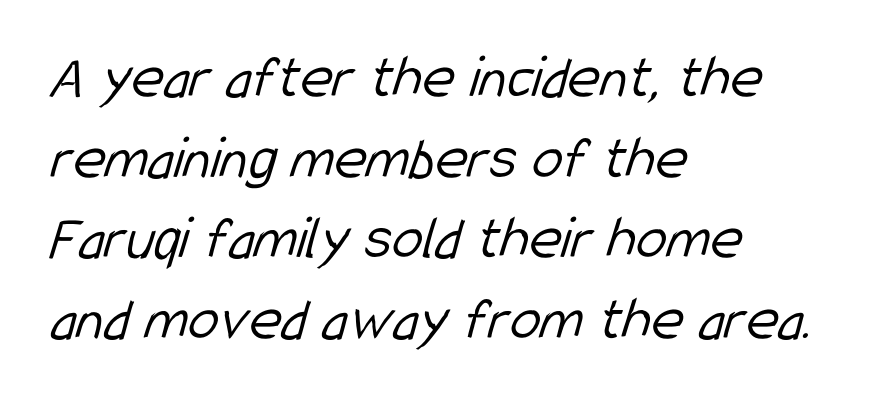
The image shows 62 px light, condensed sans-serif type; set left-aligned, normal line spacing (1.3x), normal letter spacing, not underlined; low stroke contrast and a medium x-height.
